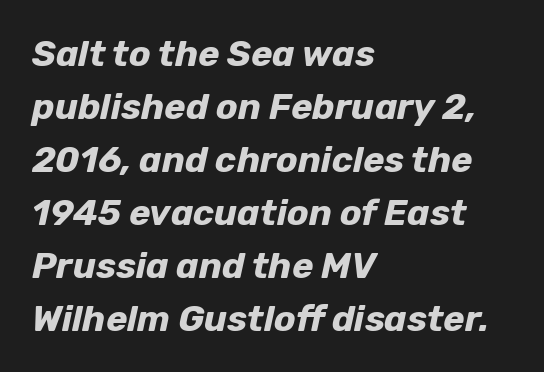
The image shows 36 px bold type, italic (leaning right); set left-aligned, normal line spacing (1.47x), normal letter spacing, not underlined; low stroke contrast and a medium x-height.
